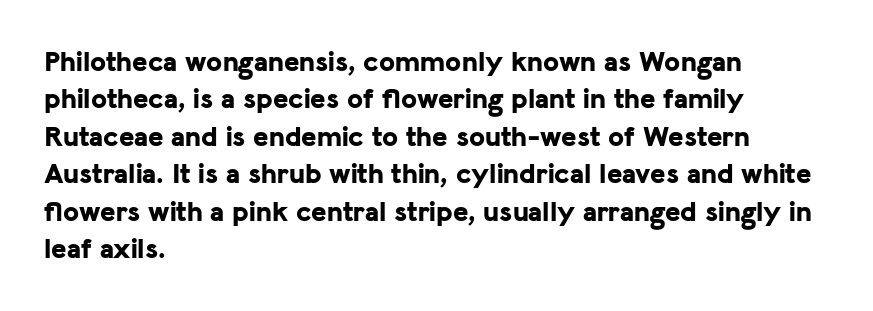
The image shows 29 px bold sans-serif type, upright; set left-aligned, normal line spacing (1.29x), normal letter spacing, not underlined; low stroke contrast and a medium x-height.
